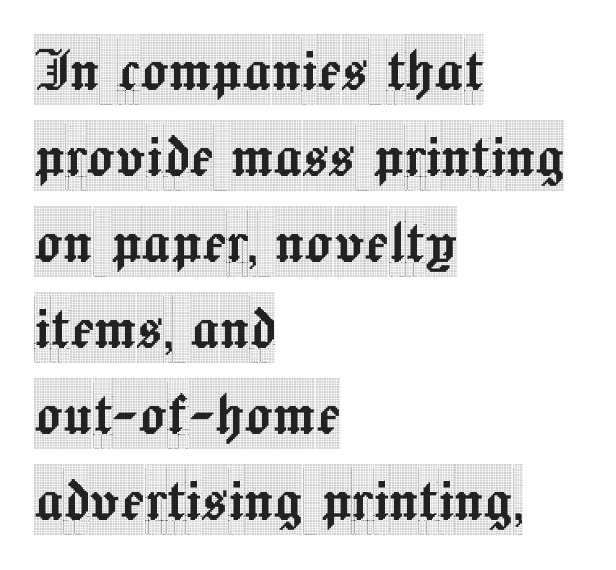
Q: Is the text italic (slanted)? A: No, it is upright.
Q: Is the typeface a serif or a sans-serif typeface? A: Serif.
Q: Is the text underlined? A: No.
Q: How is the paragraph aligned? A: Left-aligned.
Q: Is the spacing between letters normal or unusually wide? A: Normal.
Q: Width (condensed, normal, or wide)? A: Condensed.
Q: x-height? A: Large.
Q: Monospaced? A: No.
